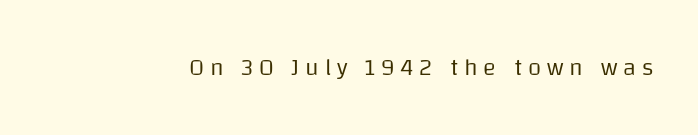
The image shows 24 px text type, upright; set unusually wide letter spacing (+0.24 em), not underlined.
